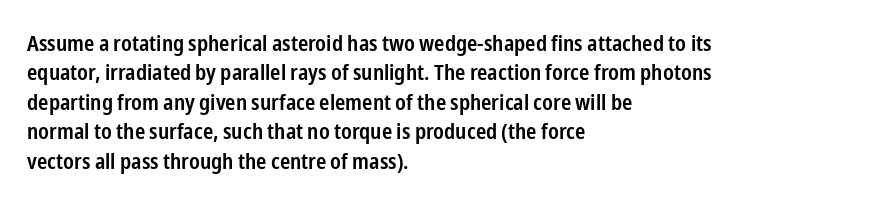
The image shows 22 px text type, upright; set left-aligned, normal line spacing (1.34x), normal letter spacing, not underlined.
